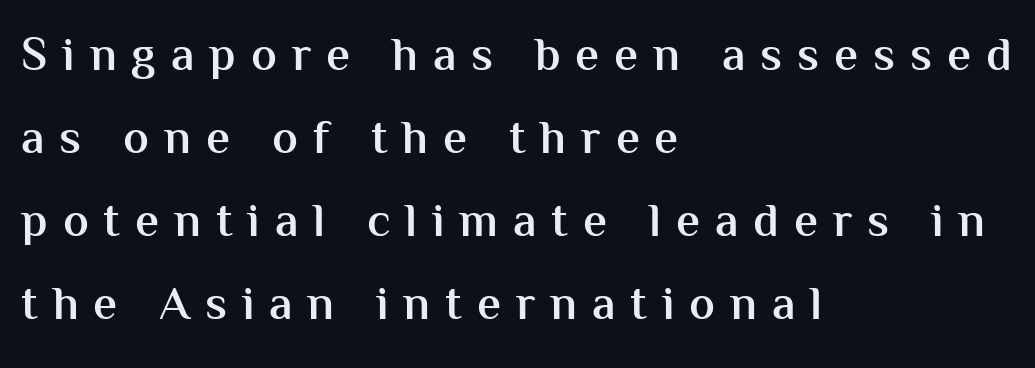
Q: Is the text bold? A: Semi-bold.
Q: Is the text italic (slanted)? A: No, it is upright.
Q: Is the typeface a serif or a sans-serif typeface? A: Sans-serif.
Q: Is the text underlined? A: No.
Q: How is the paragraph aligned? A: Left-aligned.
Q: Is the spacing between letters normal or unusually wide? A: Unusually wide.
Q: Width (condensed, normal, or wide)? A: Normal.
Q: Stroke contrast? A: Medium.
Q: x-height? A: Medium.
Q: Monospaced? A: No.
